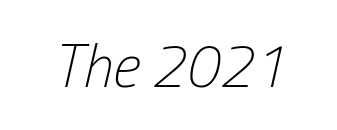
{"italic": "yes", "lean": "right", "slant_degrees": 13, "bold": "no", "weight": "light", "width": "condensed", "stroke_contrast": "low", "x_height": "medium", "monospaced": "no", "underline": "no", "letter_spacing": "normal", "letter_spacing_em": 0.0, "glyph_px": 60}
